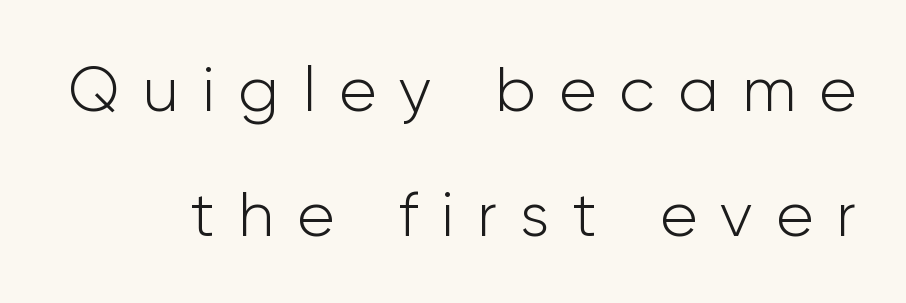
These lines are composed in type without serifs. Reading down the column, the eye jumps a long way to each next line. Lines of text with bare space underneath. Someone cranked the tracking dial way up on this one. Weight: in the light-to-regular range.
